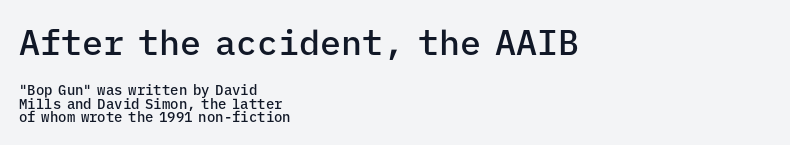
{"serif": "no", "italic": "no", "bold": "semi", "weight": "semibold", "width": "normal", "stroke_contrast": "low", "x_height": "medium", "monospaced": "yes", "underline": "no", "align": "left", "line_spacing": "tight", "line_spacing_ratio": 0.95, "letter_spacing": "normal", "letter_spacing_em": 0.0, "larger_block": "first", "size_ratio": 2.5, "glyph_px": 35}
